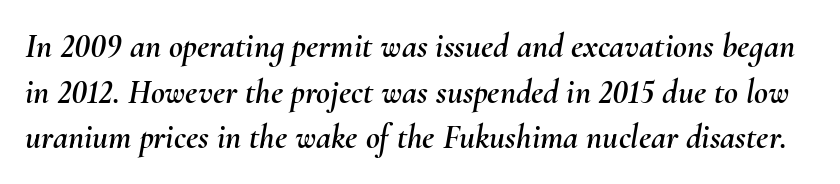
Glance below the letters and you will spot only blank space. Reading down the column, the eye jumps a familiar distance to each next line. The face used here has a pronounced slope to its letters. Do the characters align in a grid? No, the font is proportional. Tracking here is standard; glyphs follow each other at the usual distance.
